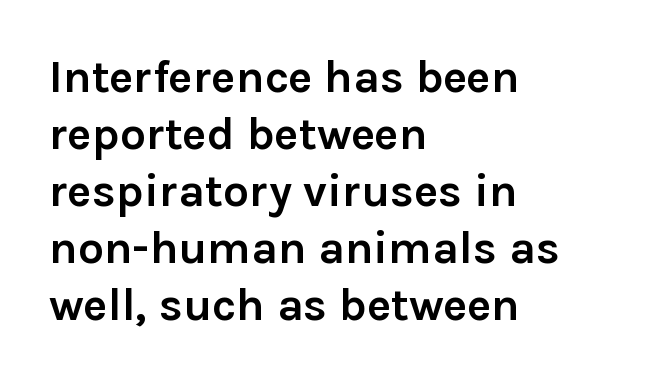
Q: Is the text bold? A: Yes.
Q: Is the text italic (slanted)? A: No, it is upright.
Q: Is the typeface a serif or a sans-serif typeface? A: Sans-serif.
Q: Is the text underlined? A: No.
Q: How is the paragraph aligned? A: Left-aligned.
Q: Is the spacing between letters normal or unusually wide? A: Normal.
Q: Width (condensed, normal, or wide)? A: Normal.
Q: x-height? A: Medium.
Q: Monospaced? A: No.
